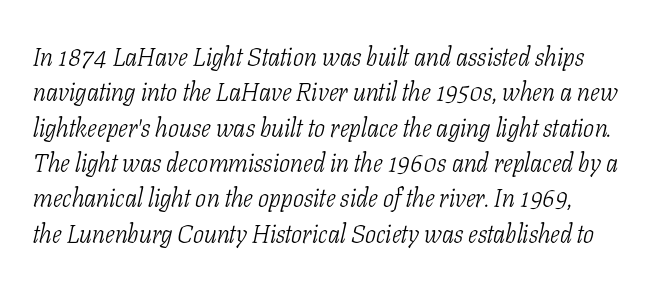
Each new line begins a customary step beneath the previous one. The gaps between neighbouring characters are ordinary and unremarkable. The space directly below the letters is spotless. Weight: not bold — regular or lighter. Alignment: flush left.
